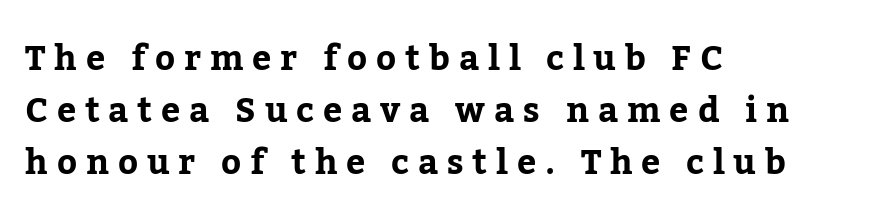
Q: Is the text italic (slanted)? A: No, it is upright.
Q: Is the typeface a serif or a sans-serif typeface? A: Serif.
Q: Is the text underlined? A: No.
Q: How is the paragraph aligned? A: Left-aligned.
Q: Is the spacing between letters normal or unusually wide? A: Unusually wide.
Q: Is the spacing between lines tight, normal or loose? A: Normal.
Q: Width (condensed, normal, or wide)? A: Normal.
Q: Stroke contrast? A: Low.
Q: x-height? A: Medium.
Q: Monospaced? A: No.
